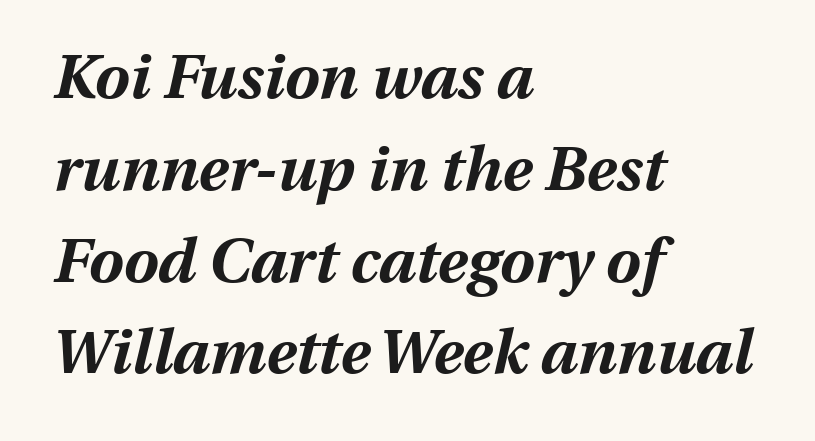
Q: Is the text bold? A: Yes.
Q: Is the text italic (slanted)? A: Yes, it leans right by about 13 degrees.
Q: Is the text underlined? A: No.
Q: How is the paragraph aligned? A: Left-aligned.
Q: Is the spacing between letters normal or unusually wide? A: Normal.
Q: Is the spacing between lines tight, normal or loose? A: Normal.
Q: Width (condensed, normal, or wide)? A: Normal.
Q: Stroke contrast? A: Medium.
Q: x-height? A: Medium.
Q: Monospaced? A: No.
